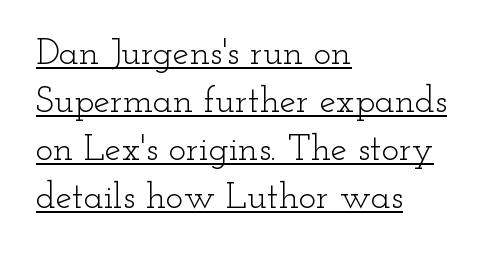
The specimen includes a rule beneath the text block's lines. Rows of type keep a routine distance in the vertical direction. These lines are rendered in a variable-pitch font. The typeface has the unassuming heft of standard copy or less. These lines are composed in type with serifs.
